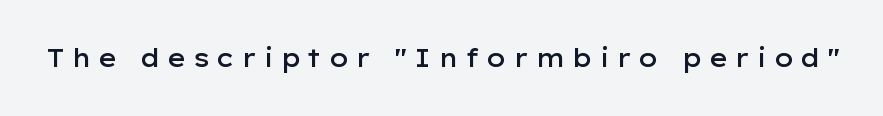
The image shows 25 px text type, upright; set unusually wide letter spacing (+0.25 em), not underlined.
